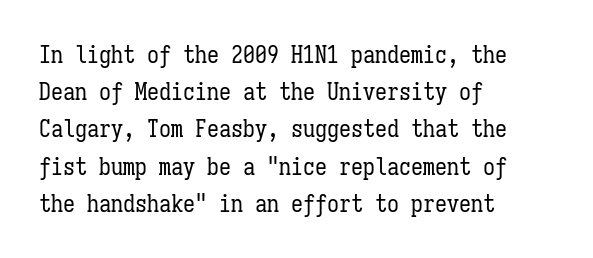
{"italic": "no", "bold": "no", "underline": "no", "align": "left", "line_spacing": "normal", "line_spacing_ratio": 1.55, "letter_spacing": "normal", "letter_spacing_em": 0.0, "glyph_px": 24}
